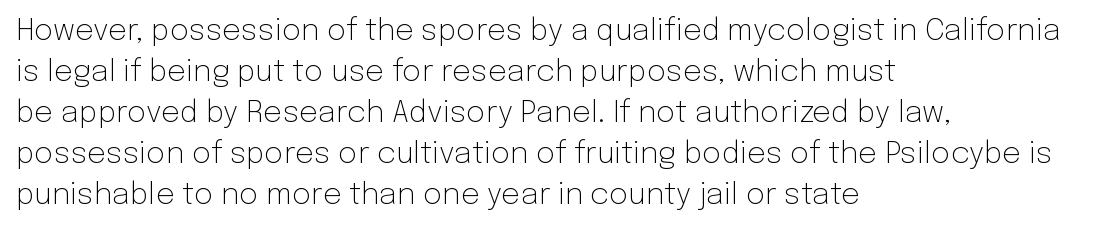
{"serif": "no", "italic": "no", "bold": "no", "weight": "light", "width": "normal", "stroke_contrast": "low", "x_height": "medium", "monospaced": "no", "underline": "no", "align": "left", "line_spacing": "normal", "line_spacing_ratio": 1.37, "letter_spacing": "normal", "letter_spacing_em": 0.0, "glyph_px": 30}
